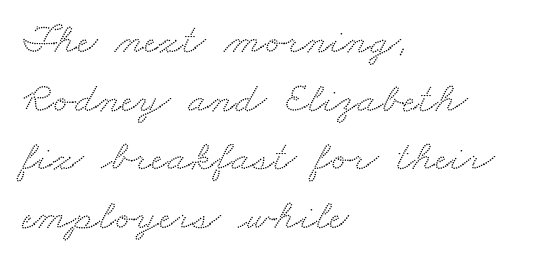
Q: Is the typeface a serif or a sans-serif typeface? A: Serif.
Q: Is the text underlined? A: No.
Q: How is the paragraph aligned? A: Left-aligned.
Q: Is the spacing between letters normal or unusually wide? A: Normal.
Q: Is the spacing between lines tight, normal or loose? A: Normal.
Q: Width (condensed, normal, or wide)? A: Wide.
Q: Stroke contrast? A: Medium.
Q: x-height? A: Small.
Q: Monospaced? A: No.
